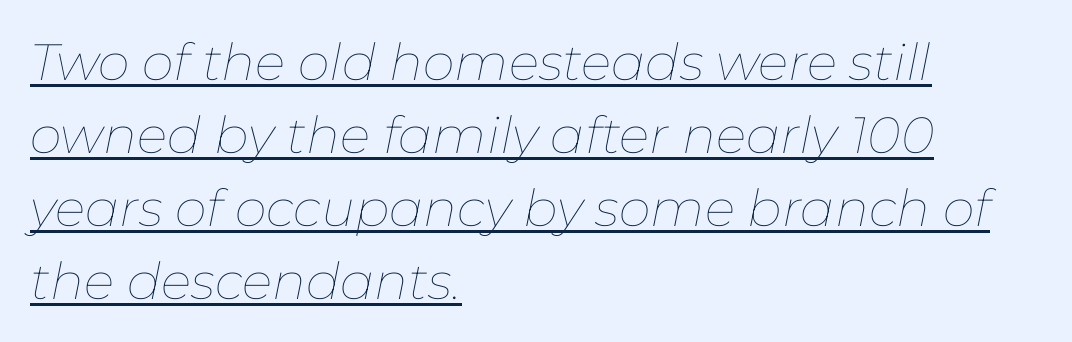
The image shows 51 px thin type, italic (leaning right); set left-aligned, normal line spacing (1.43x), normal letter spacing, underlined; low stroke contrast and a medium x-height.
